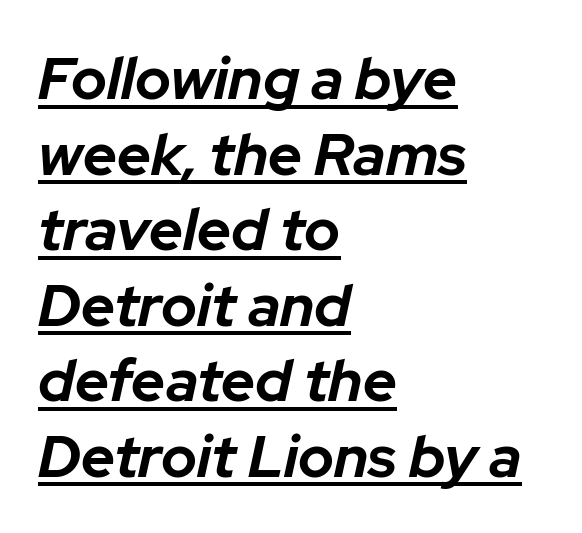
{"italic": "yes", "lean": "right", "slant_degrees": 12, "bold": "yes", "weight": "bold", "width": "normal", "stroke_contrast": "low", "x_height": "medium", "monospaced": "no", "underline": "yes", "align": "left", "line_spacing": "normal", "line_spacing_ratio": 1.28, "letter_spacing": "normal", "letter_spacing_em": 0.0, "glyph_px": 59}
